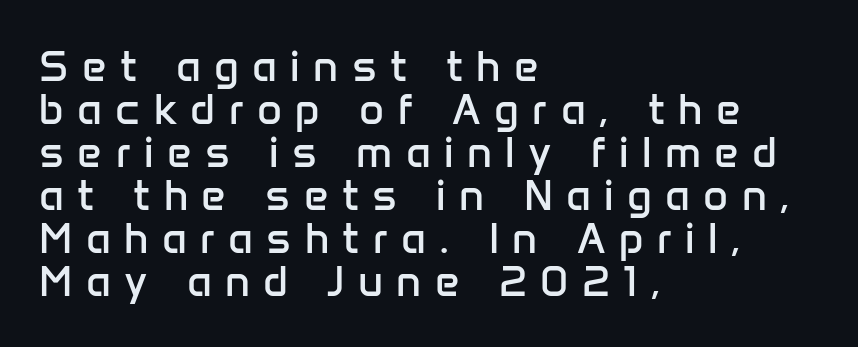
The image shows 43 px regular-weight sans-serif type, upright; set left-aligned, tight line spacing (1.0x), unusually wide letter spacing (+0.31 em), not underlined; low stroke contrast and a medium x-height.
